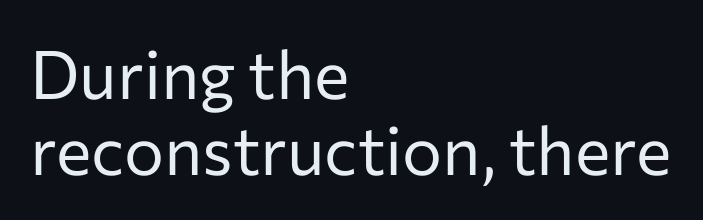
Q: Is the text bold? A: No.
Q: Is the text italic (slanted)? A: No, it is upright.
Q: Is the typeface a serif or a sans-serif typeface? A: Sans-serif.
Q: Is the text underlined? A: No.
Q: How is the paragraph aligned? A: Left-aligned.
Q: Is the spacing between letters normal or unusually wide? A: Normal.
Q: Is the spacing between lines tight, normal or loose? A: Tight.
Q: Width (condensed, normal, or wide)? A: Normal.
Q: Stroke contrast? A: Low.
Q: x-height? A: Medium.
Q: Monospaced? A: No.
